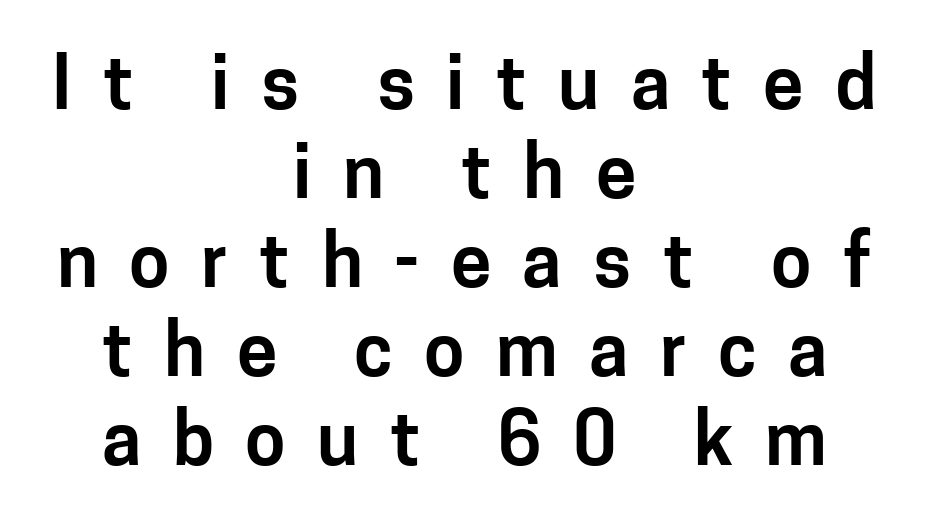
The image shows 73 px sans-serif type, upright; set centered, line spacing 1.22x, unusually wide letter spacing (+0.43 em), not underlined; low stroke contrast and a medium x-height.
